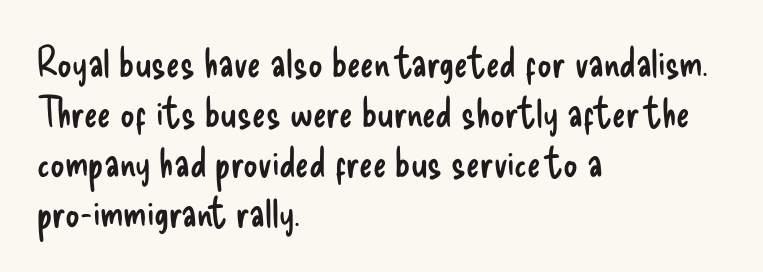
Q: Is the text bold? A: No.
Q: Is the text italic (slanted)? A: No, it is upright.
Q: Is the typeface a serif or a sans-serif typeface? A: Sans-serif.
Q: Is the text underlined? A: No.
Q: How is the paragraph aligned? A: Left-aligned.
Q: Is the spacing between letters normal or unusually wide? A: Normal.
Q: Is the spacing between lines tight, normal or loose? A: Normal.
Q: Width (condensed, normal, or wide)? A: Condensed.
Q: Stroke contrast? A: Low.
Q: x-height? A: Small.
Q: Monospaced? A: No.
